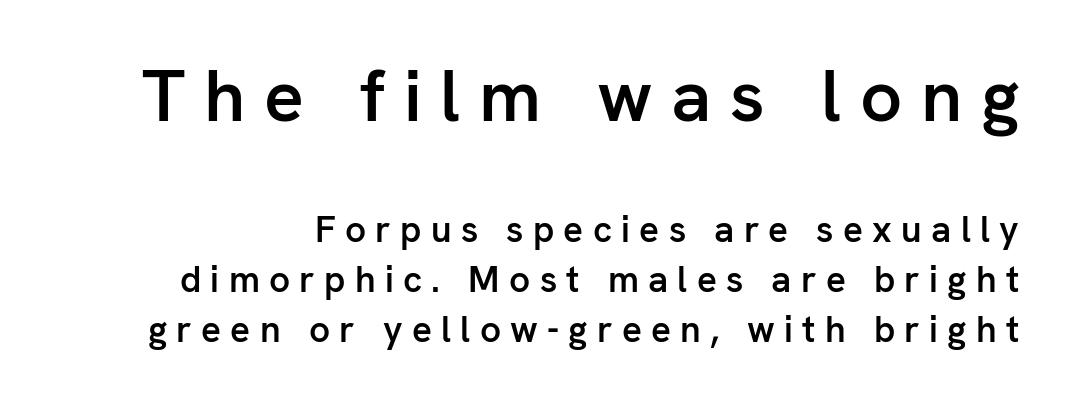
The image shows 74 px semibold sans-serif type, upright; set normal line spacing (1.34x), unusually wide letter spacing (+0.25 em), not underlined; the first (top) block is 2.0x larger; low stroke contrast and a medium x-height.
